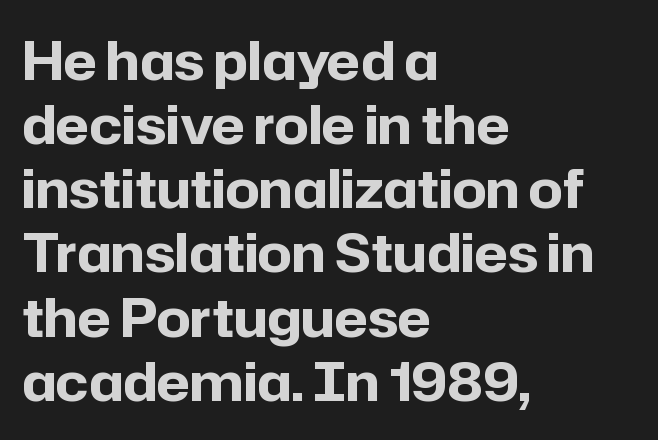
Q: Is the text bold? A: Yes.
Q: Is the text italic (slanted)? A: No, it is upright.
Q: Is the typeface a serif or a sans-serif typeface? A: Sans-serif.
Q: Is the text underlined? A: No.
Q: How is the paragraph aligned? A: Left-aligned.
Q: Is the spacing between letters normal or unusually wide? A: Normal.
Q: Width (condensed, normal, or wide)? A: Normal.
Q: Stroke contrast? A: Low.
Q: x-height? A: Medium.
Q: Monospaced? A: No.
